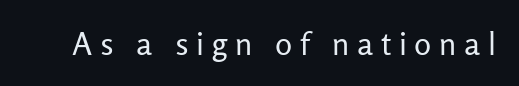
Q: Is the text bold? A: No.
Q: Is the text italic (slanted)? A: No, it is upright.
Q: Is the typeface a serif or a sans-serif typeface? A: Sans-serif.
Q: Is the text underlined? A: No.
Q: Is the spacing between letters normal or unusually wide? A: Unusually wide.
Q: Width (condensed, normal, or wide)? A: Normal.
Q: Stroke contrast? A: Low.
Q: x-height? A: Medium.
Q: Monospaced? A: No.
